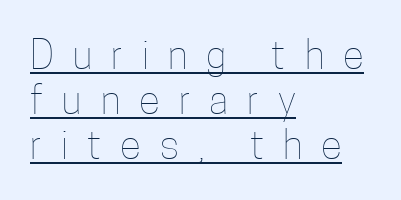
{"italic": "no", "bold": "no", "weight": "thin", "width": "condensed", "stroke_contrast": "low", "x_height": "medium", "monospaced": "no", "underline": "yes", "align": "left", "line_spacing_ratio": 1.16, "letter_spacing": "wide", "letter_spacing_em": 0.49, "glyph_px": 39}
